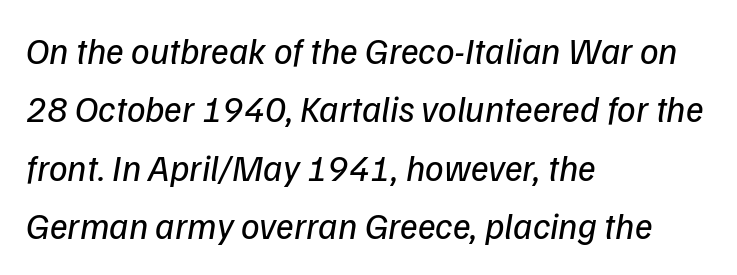
Q: Is the text bold? A: No.
Q: Is the text italic (slanted)? A: Yes, it leans right by about 9 degrees.
Q: Is the text underlined? A: No.
Q: How is the paragraph aligned? A: Left-aligned.
Q: Is the spacing between letters normal or unusually wide? A: Normal.
Q: Is the spacing between lines tight, normal or loose? A: Normal.
Q: Width (condensed, normal, or wide)? A: Normal.
Q: Stroke contrast? A: Low.
Q: x-height? A: Medium.
Q: Monospaced? A: No.
